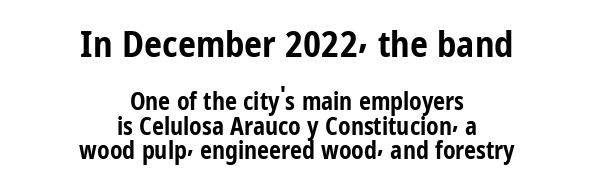
You can tell from the bare stems that sans-serif type was used. This block would grow much taller if given ordinary leading; it's compressed now. Does extra space separate the letters? No, they use regular spacing. The strip under each line holds only bare page. Proportional: the letters do not fall into vertical columns.
